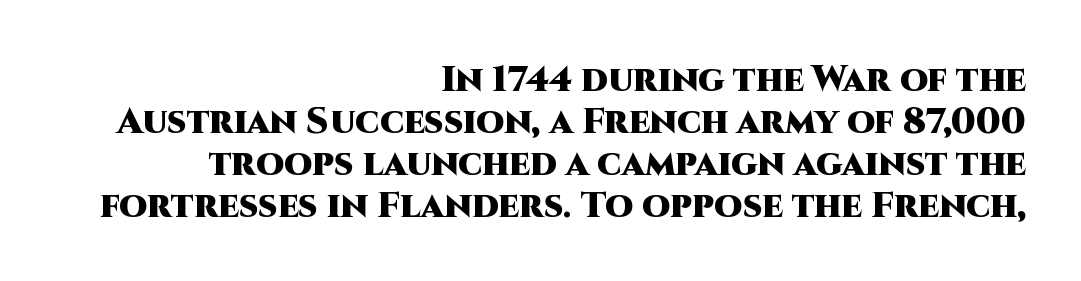
The image shows 36 px heavy sans-serif type, upright; set right-aligned, line spacing 1.17x, normal letter spacing, not underlined; high stroke contrast and a large x-height.
